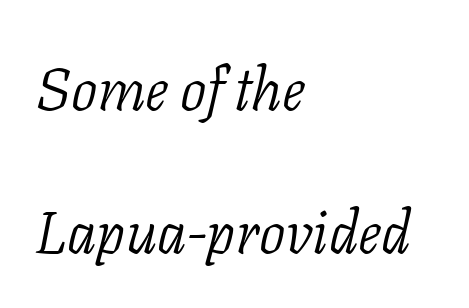
The image shows 59 px light serif type, italic (leaning right); set left-aligned, loose line spacing (2.42x), normal letter spacing, not underlined; low stroke contrast and a medium x-height.
